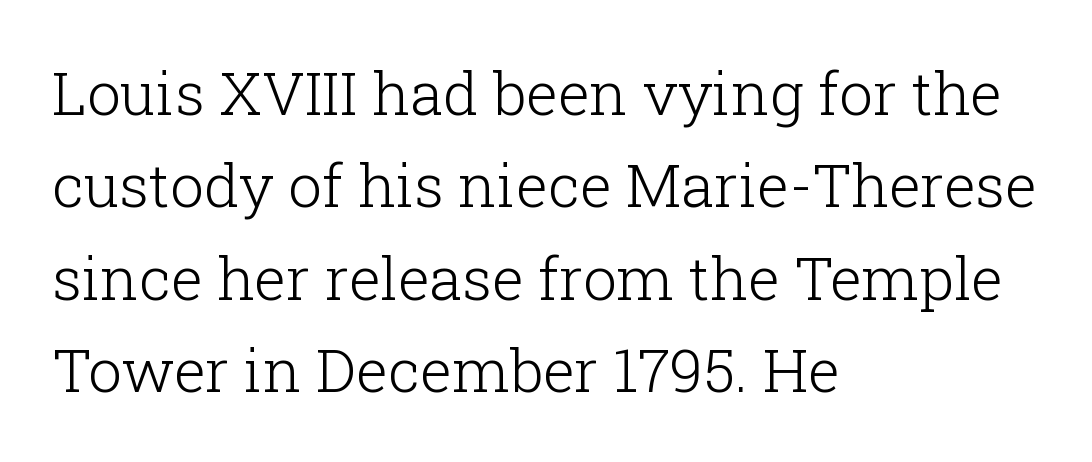
{"serif": "yes", "italic": "no", "bold": "no", "weight": "light", "width": "normal", "stroke_contrast": "low", "x_height": "medium", "monospaced": "no", "underline": "no", "align": "left", "line_spacing": "normal", "line_spacing_ratio": 1.54, "letter_spacing": "normal", "letter_spacing_em": 0.0, "glyph_px": 60}
